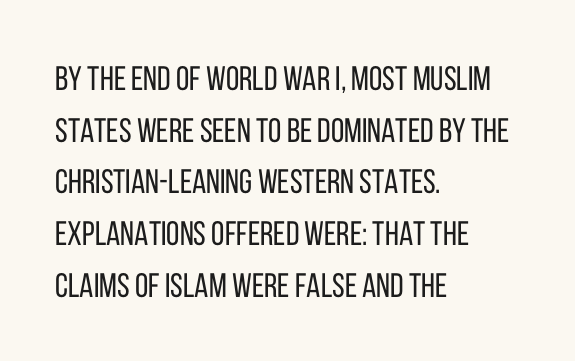
The lines sit at an ordinary, default distance from one another. Weight class: somewhere from thin through regular. The letterforms sit shoulder to shoulder at normal distance. Glance below the letters and you will spot only blank space.
